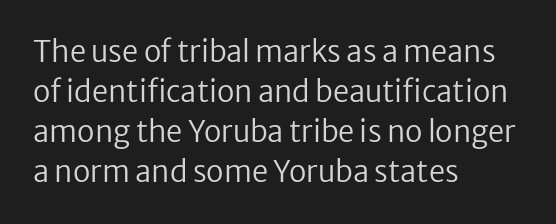
Q: Is the text bold? A: No.
Q: Is the text italic (slanted)? A: No, it is upright.
Q: Is the typeface a serif or a sans-serif typeface? A: Sans-serif.
Q: Is the text underlined? A: No.
Q: How is the paragraph aligned? A: Left-aligned.
Q: Is the spacing between letters normal or unusually wide? A: Normal.
Q: Is the spacing between lines tight, normal or loose? A: Normal.
Q: Width (condensed, normal, or wide)? A: Normal.
Q: Stroke contrast? A: Low.
Q: x-height? A: Medium.
Q: Monospaced? A: No.
